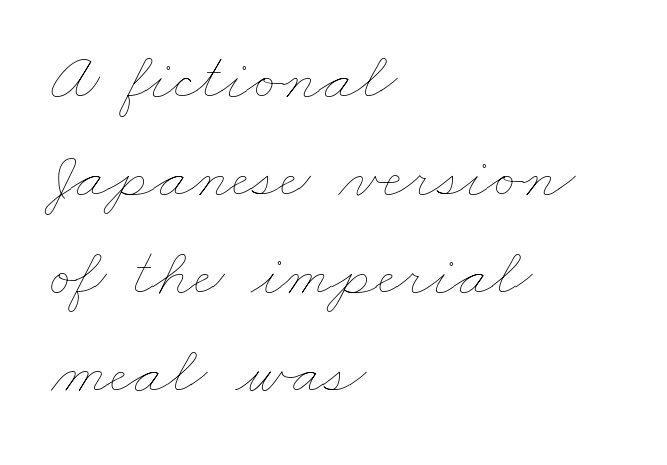
{"bold": "no", "weight": "thin", "width": "wide", "stroke_contrast": "low", "x_height": "small", "monospaced": "no", "underline": "no", "align": "left", "line_spacing": "normal", "line_spacing_ratio": 1.44, "letter_spacing": "normal", "letter_spacing_em": 0.0, "glyph_px": 68}
